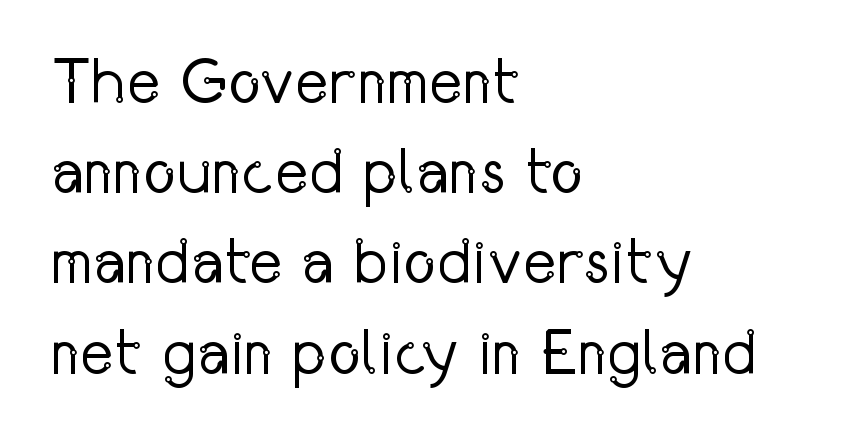
Q: Is the text bold? A: No.
Q: Is the text italic (slanted)? A: No, it is upright.
Q: Is the typeface a serif or a sans-serif typeface? A: Sans-serif.
Q: Is the text underlined? A: No.
Q: How is the paragraph aligned? A: Left-aligned.
Q: Is the spacing between letters normal or unusually wide? A: Normal.
Q: Is the spacing between lines tight, normal or loose? A: Normal.
Q: Width (condensed, normal, or wide)? A: Condensed.
Q: Stroke contrast? A: Low.
Q: x-height? A: Medium.
Q: Monospaced? A: No.
